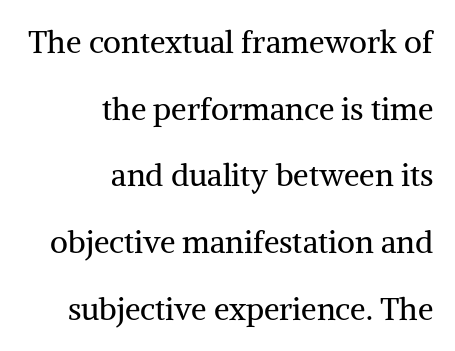
The image shows 31 px regular-weight serif type, upright; set right-aligned, loose line spacing (2.15x), normal letter spacing, not underlined; medium stroke contrast and a medium x-height.
